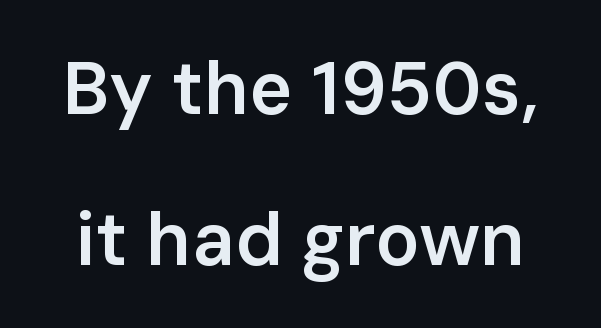
These lines are rendered in a variable-pitch font. Between one letter and the next there's only the usual sliver of space. Observe the absence of serifs on each vertical stroke in this sample. This sample uses an upright cut, with every glyph sitting square on the baseline. The rendering uses a semibold face; strokes are thickened but not to full bold. Horizontal bands of white between lines are thick stripes.
